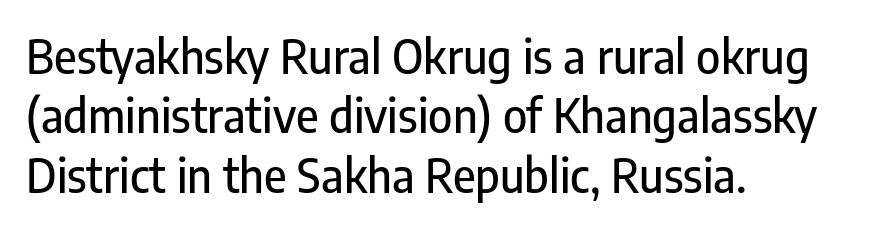
Vertically, the passage feels balanced, rows spaced as you'd expect. The type is set solid horizontally, with unmodified tracking. Left-aligned paragraph, ragged on the right. This sample has the flowing, uneven cadence of proportional lettering. Decoration check: the copy has no underline. These lines were composed using upright roman letters.
